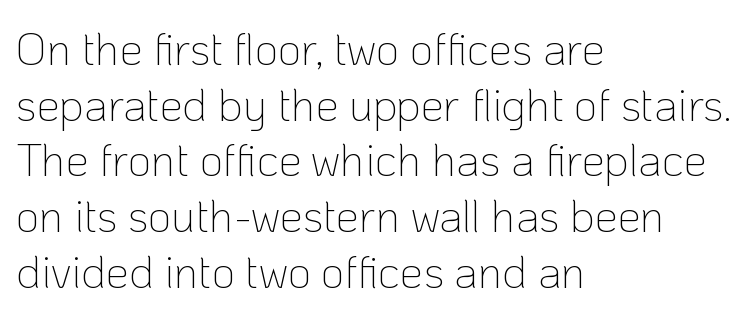
{"serif": "no", "italic": "no", "bold": "no", "weight": "thin", "width": "normal", "stroke_contrast": "low", "x_height": "medium", "monospaced": "no", "underline": "no", "align": "left", "line_spacing_ratio": 1.21, "letter_spacing": "normal", "letter_spacing_em": 0.0, "glyph_px": 46}
